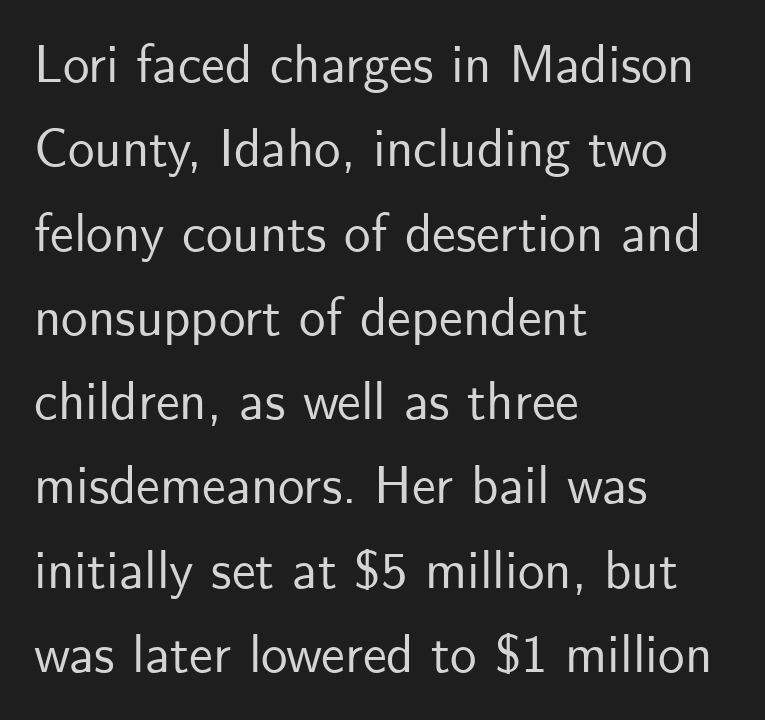
Q: Is the text italic (slanted)? A: No, it is upright.
Q: Is the typeface a serif or a sans-serif typeface? A: Sans-serif.
Q: Is the text underlined? A: No.
Q: How is the paragraph aligned? A: Left-aligned.
Q: Is the spacing between letters normal or unusually wide? A: Normal.
Q: Is the spacing between lines tight, normal or loose? A: Normal.
Q: Width (condensed, normal, or wide)? A: Normal.
Q: Stroke contrast? A: Low.
Q: x-height? A: Small.
Q: Monospaced? A: No.
